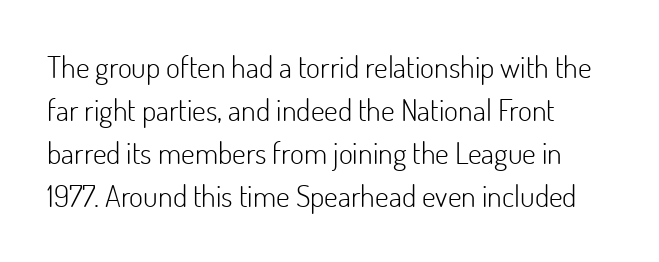
Q: Is the text bold? A: No.
Q: Is the text italic (slanted)? A: No, it is upright.
Q: Is the typeface a serif or a sans-serif typeface? A: Sans-serif.
Q: Is the text underlined? A: No.
Q: How is the paragraph aligned? A: Left-aligned.
Q: Is the spacing between letters normal or unusually wide? A: Normal.
Q: Is the spacing between lines tight, normal or loose? A: Normal.
Q: Width (condensed, normal, or wide)? A: Normal.
Q: Stroke contrast? A: Low.
Q: x-height? A: Small.
Q: Monospaced? A: No.
